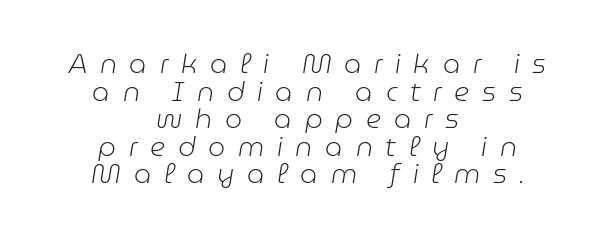
The glyphs look as if they've been sheared to an angle. How are the letters spaced? Widely, with obvious added tracking. A typesetter would call this leading minimal, almost set solid. On a weight scale, this lands at 450 or below.
